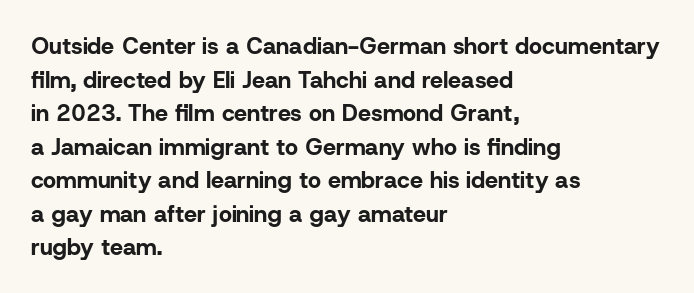
{"italic": "no", "bold": "yes", "underline": "no", "align": "left", "line_spacing": "normal", "line_spacing_ratio": 1.46, "letter_spacing": "normal", "letter_spacing_em": 0.0, "glyph_px": 23}
